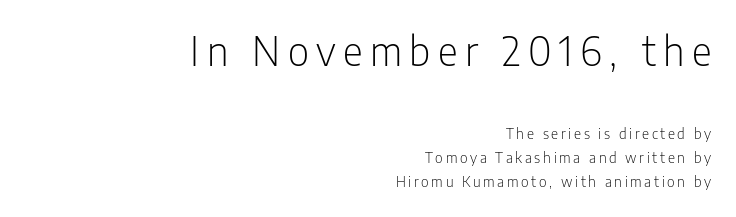
{"serif": "no", "italic": "no", "bold": "no", "weight": "light", "width": "condensed", "stroke_contrast": "low", "x_height": "medium", "monospaced": "no", "underline": "no", "align": "right", "line_spacing_ratio": 1.73, "larger_block": "first", "size_ratio": 2.79, "glyph_px": 39}
